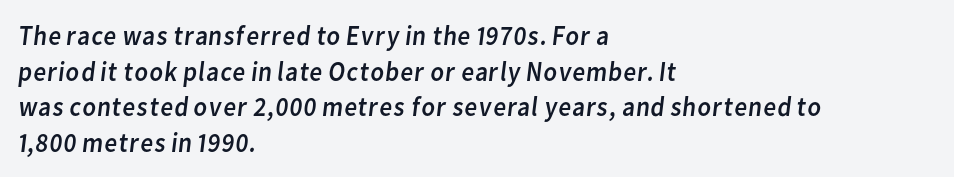
Q: Is the text bold? A: No.
Q: Is the typeface a serif or a sans-serif typeface? A: Sans-serif.
Q: Is the text underlined? A: No.
Q: How is the paragraph aligned? A: Left-aligned.
Q: Is the spacing between letters normal or unusually wide? A: Normal.
Q: Is the spacing between lines tight, normal or loose? A: Normal.
Q: Width (condensed, normal, or wide)? A: Normal.
Q: Stroke contrast? A: Low.
Q: x-height? A: Medium.
Q: Monospaced? A: No.
